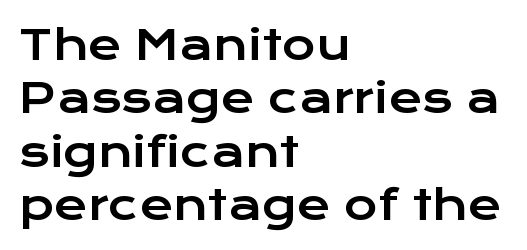
{"serif": "no", "italic": "no", "width": "wide", "stroke_contrast": "low", "x_height": "medium", "monospaced": "no", "underline": "no", "align": "left", "line_spacing": "normal", "line_spacing_ratio": 1.3, "letter_spacing": "normal", "letter_spacing_em": 0.0, "glyph_px": 41}
